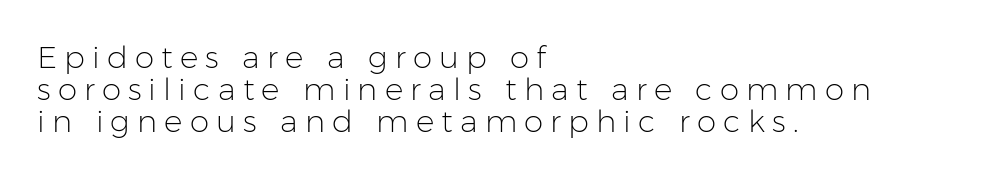
Successive baselines arrive quickly, one right under another. Only glyphs here, with clear space below each row. Counters stay open thanks to moderate or lighter strokes. The horizontal fit of the characters is loose and conspicuously gappy. The specimen reads as upright at a glance.
